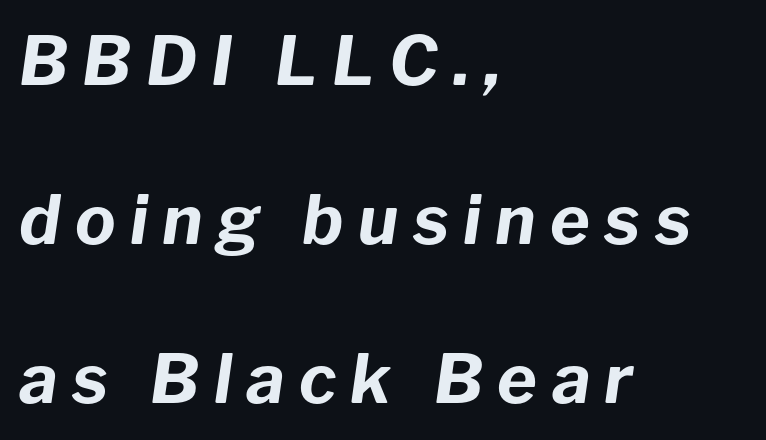
Looks like regular typesetting: each glyph gets only the width it needs. Compared with typical body copy, the letter spacing here is much looser. Every character sits at an angle, as italics do. Strokes here are thick enough to call this a true bold.
